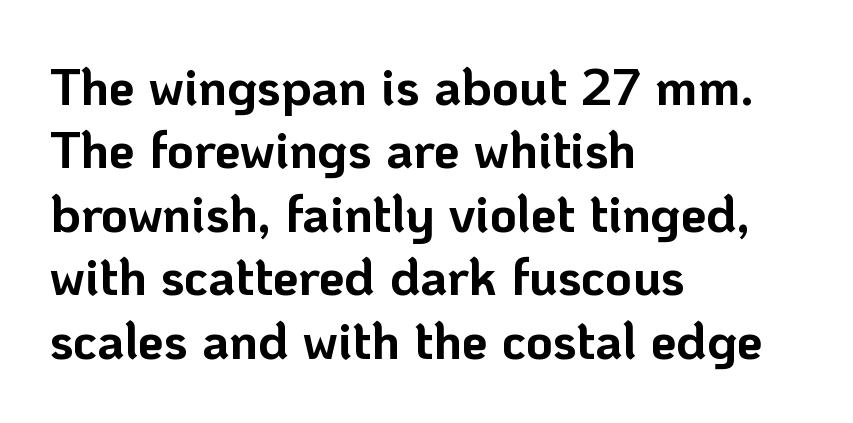
Note the varied advance widths — an 'i' is clearly narrower than an 'm'. Is the letter spacing exaggerated? No — it looks like the ordinary default. Emphasis by weight is at full strength: bold. Visually the block forms a straight wall on the left and a jagged coastline on the right. These lines are composed in type without serifs.
